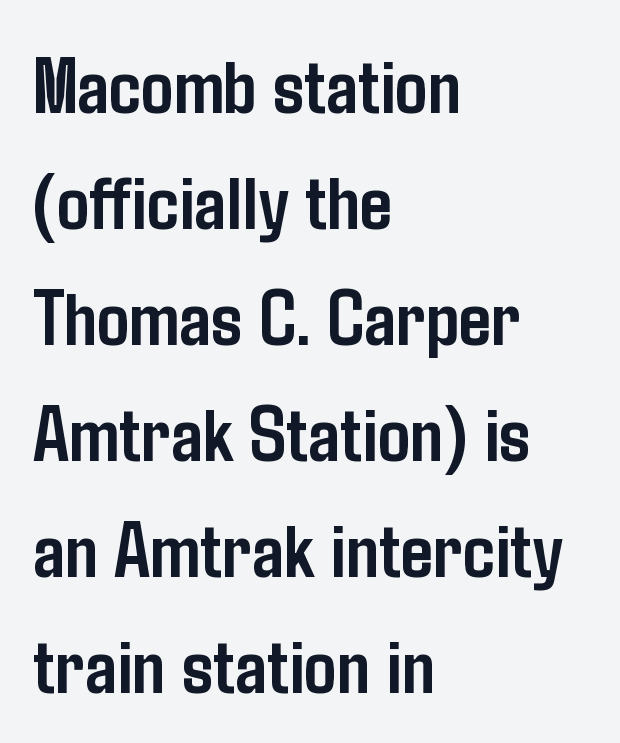
{"serif": "no", "italic": "no", "bold": "yes", "weight": "semibold", "width": "condensed", "stroke_contrast": "low", "x_height": "medium", "monospaced": "no", "underline": "no", "align": "left", "line_spacing": "normal", "line_spacing_ratio": 1.45, "letter_spacing": "normal", "letter_spacing_em": 0.0, "glyph_px": 80}
